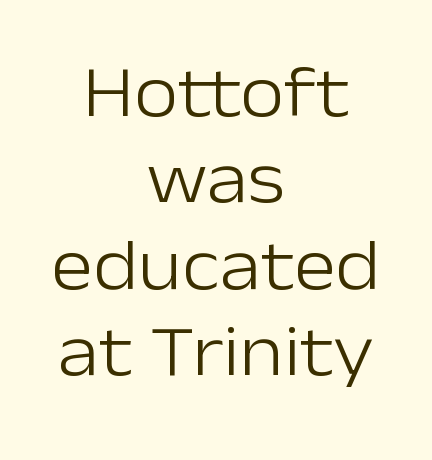
{"serif": "no", "italic": "no", "bold": "no", "weight": "light", "width": "normal", "stroke_contrast": "low", "x_height": "medium", "monospaced": "no", "underline": "no", "align": "center", "line_spacing_ratio": 1.2, "letter_spacing": "normal", "letter_spacing_em": 0.0, "glyph_px": 72}
